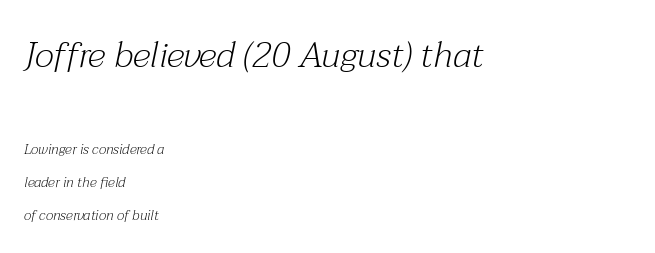
{"serif": "yes", "italic": "yes", "lean": "right", "slant_degrees": 12, "bold": "no", "weight": "light", "width": "normal", "stroke_contrast": "medium", "x_height": "medium", "monospaced": "no", "underline": "no", "align": "left", "line_spacing": "loose", "line_spacing_ratio": 2.35, "letter_spacing": "normal", "letter_spacing_em": 0.0, "larger_block": "first", "size_ratio": 2.57, "glyph_px": 36}
